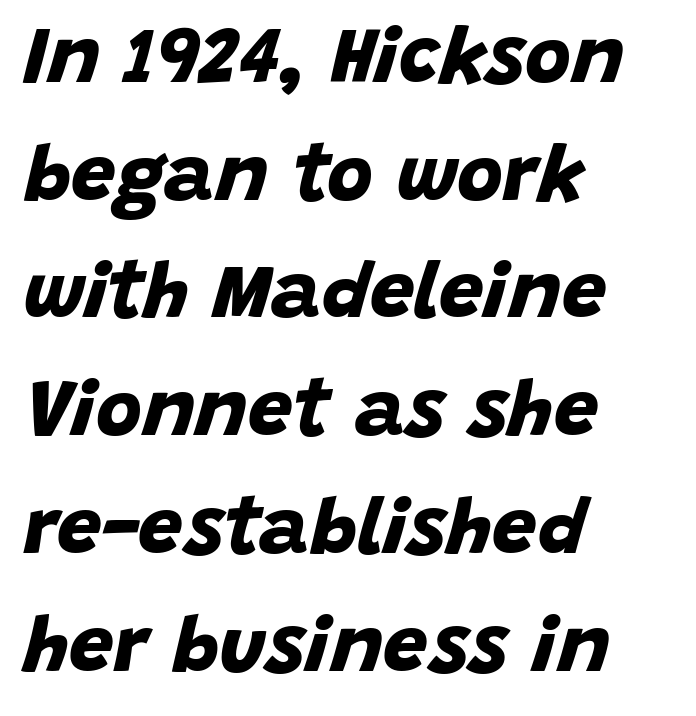
{"serif": "no", "bold": "yes", "weight": "bold", "width": "normal", "stroke_contrast": "low", "x_height": "large", "monospaced": "no", "underline": "no", "align": "left", "line_spacing": "normal", "line_spacing_ratio": 1.49, "letter_spacing": "normal", "letter_spacing_em": 0.0, "glyph_px": 79}
